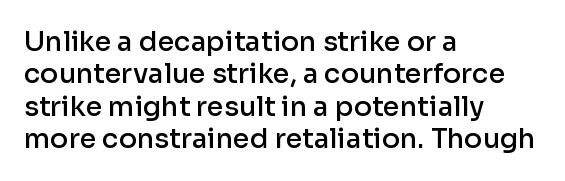
Beneath every word, the page is bare. A somewhat darkened texture: the type is semibold rather than bold. The axis of the letterforms is exactly vertical. Words appear dense and cohesive because spacing is normal.
